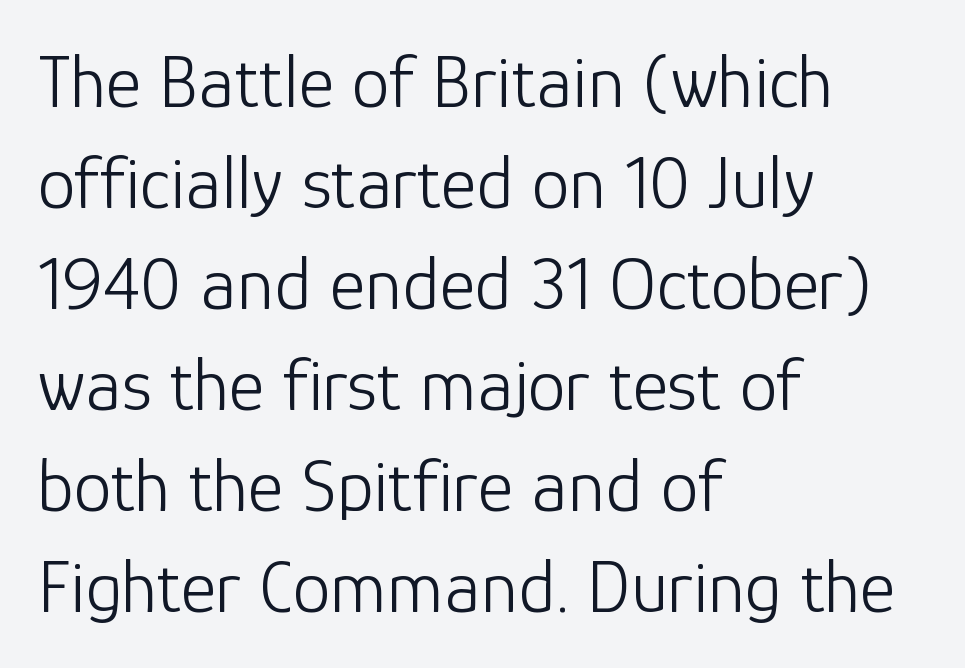
The image shows 76 px light sans-serif type, upright; set left-aligned, normal line spacing (1.33x), normal letter spacing, not underlined; low stroke contrast and a medium x-height.
